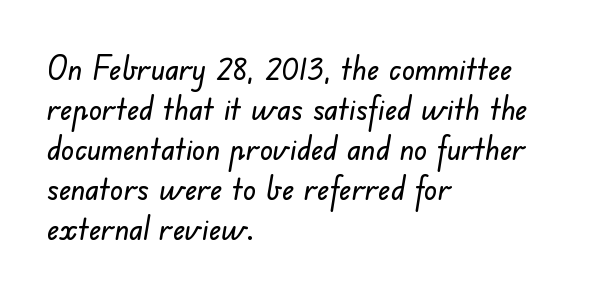
{"serif": "no", "width": "normal", "stroke_contrast": "low", "x_height": "small", "monospaced": "no", "underline": "no", "align": "left", "line_spacing": "normal", "line_spacing_ratio": 1.25, "letter_spacing": "normal", "letter_spacing_em": 0.0, "glyph_px": 32}
